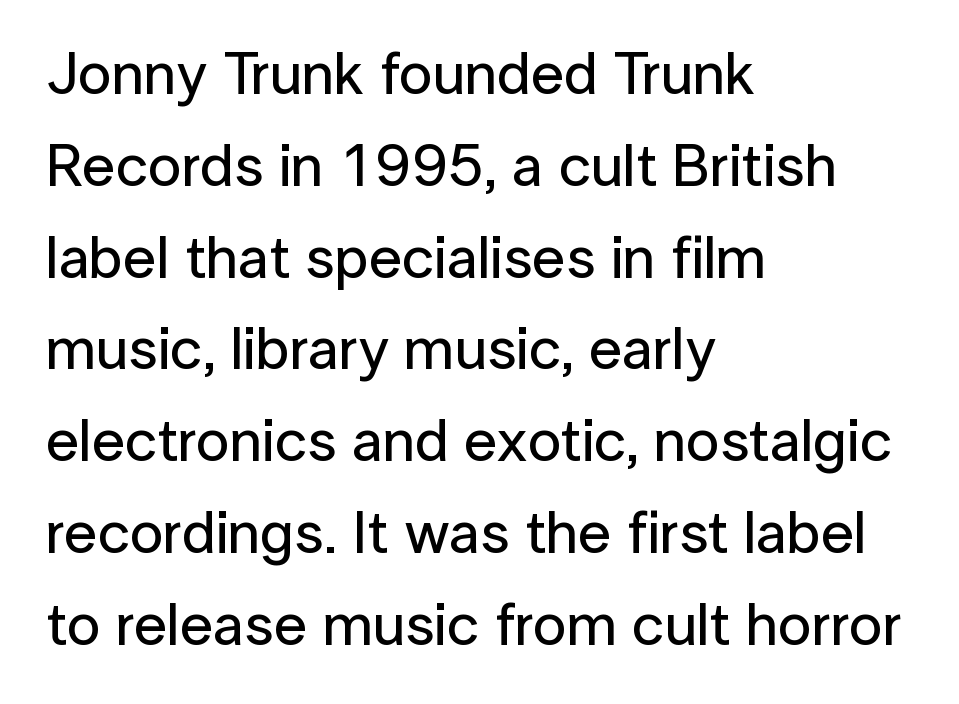
{"serif": "no", "italic": "no", "width": "normal", "stroke_contrast": "low", "x_height": "medium", "monospaced": "no", "underline": "no", "align": "left", "line_spacing": "normal", "line_spacing_ratio": 1.53, "letter_spacing": "normal", "letter_spacing_em": 0.0, "glyph_px": 60}
